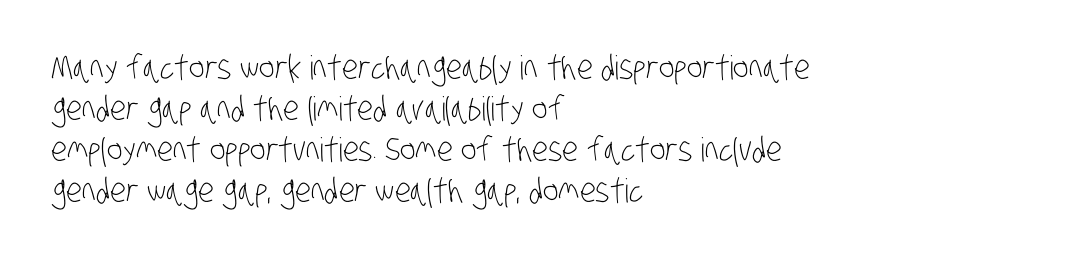
Q: Is the text bold? A: No.
Q: Is the typeface a serif or a sans-serif typeface? A: Sans-serif.
Q: Is the text underlined? A: No.
Q: How is the paragraph aligned? A: Left-aligned.
Q: Is the spacing between letters normal or unusually wide? A: Normal.
Q: Width (condensed, normal, or wide)? A: Condensed.
Q: Stroke contrast? A: Low.
Q: x-height? A: Large.
Q: Monospaced? A: No.
